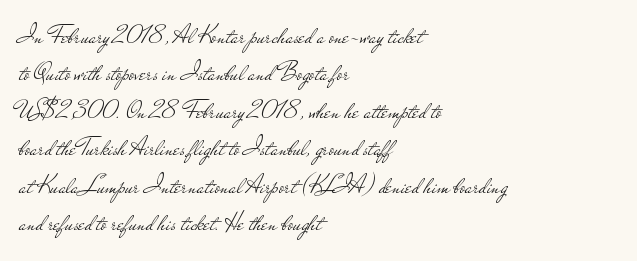
Q: Is the text bold? A: No.
Q: Is the text italic (slanted)? A: Yes.
Q: Is the text underlined? A: No.
Q: How is the paragraph aligned? A: Left-aligned.
Q: Is the spacing between letters normal or unusually wide? A: Normal.
Q: Is the spacing between lines tight, normal or loose? A: Normal.
